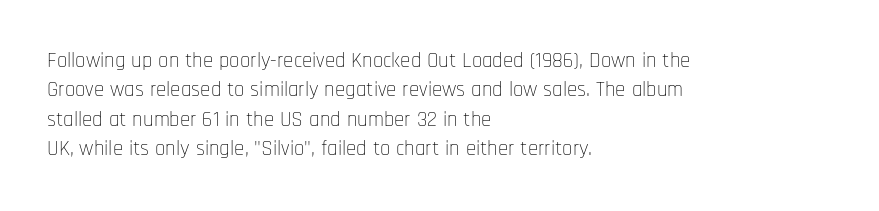
{"italic": "no", "bold": "no", "underline": "no", "align": "left", "line_spacing": "normal", "line_spacing_ratio": 1.4, "letter_spacing": "normal", "letter_spacing_em": 0.0, "glyph_px": 21}
